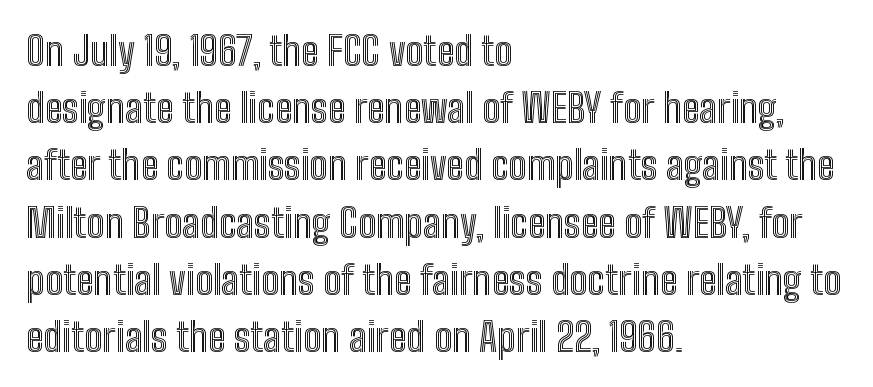
Q: Is the text italic (slanted)? A: No, it is upright.
Q: Is the text underlined? A: No.
Q: How is the paragraph aligned? A: Left-aligned.
Q: Is the spacing between letters normal or unusually wide? A: Normal.
Q: Is the spacing between lines tight, normal or loose? A: Normal.
Q: Width (condensed, normal, or wide)? A: Condensed.
Q: x-height? A: Medium.
Q: Monospaced? A: No.
